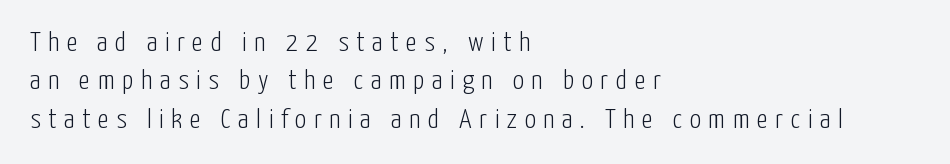
Q: Is the text bold? A: No.
Q: Is the text italic (slanted)? A: No, it is upright.
Q: Is the typeface a serif or a sans-serif typeface? A: Sans-serif.
Q: Is the text underlined? A: No.
Q: How is the paragraph aligned? A: Left-aligned.
Q: Is the spacing between letters normal or unusually wide? A: Unusually wide.
Q: Is the spacing between lines tight, normal or loose? A: Normal.
Q: Width (condensed, normal, or wide)? A: Condensed.
Q: Stroke contrast? A: Low.
Q: x-height? A: Medium.
Q: Monospaced? A: No.
